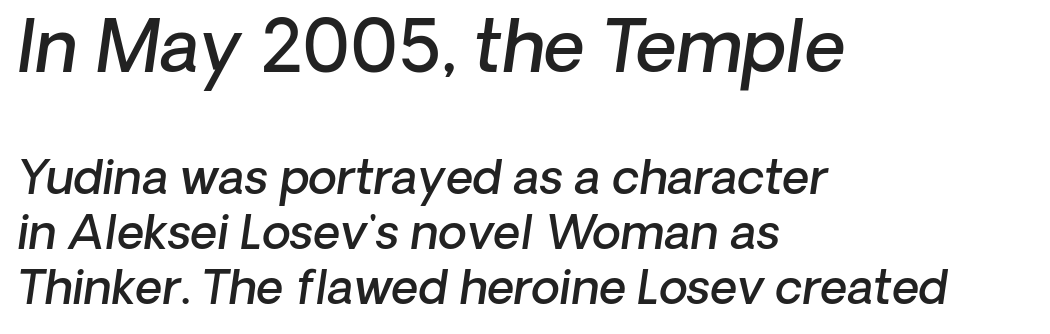
{"italic": "yes", "lean": "right", "slant_degrees": 8, "bold": "semi", "weight": "semibold", "width": "normal", "stroke_contrast": "low", "x_height": "medium", "monospaced": "no", "underline": "no", "align": "left", "line_spacing_ratio": 1.17, "letter_spacing": "normal", "letter_spacing_em": 0.0, "larger_block": "first", "size_ratio": 1.51, "glyph_px": 71}
